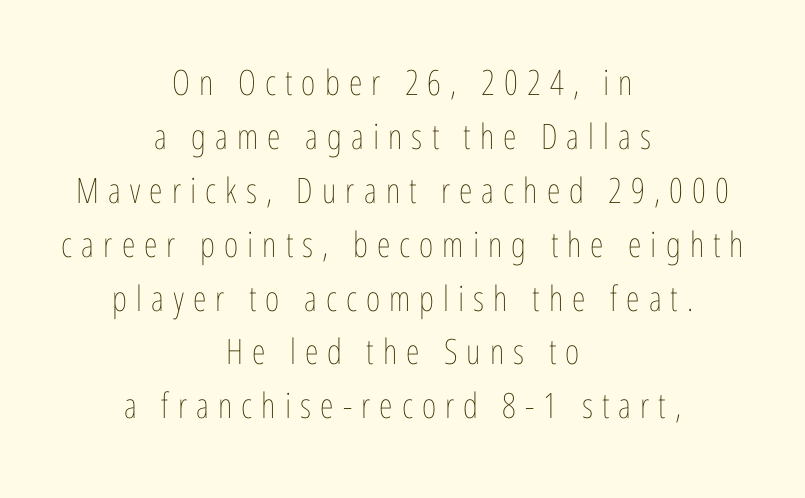
Q: Is the text bold? A: No.
Q: Is the text italic (slanted)? A: No, it is upright.
Q: Is the text underlined? A: No.
Q: How is the paragraph aligned? A: Centered.
Q: Is the spacing between letters normal or unusually wide? A: Unusually wide.
Q: Is the spacing between lines tight, normal or loose? A: Normal.
Q: Width (condensed, normal, or wide)? A: Condensed.
Q: Stroke contrast? A: Low.
Q: x-height? A: Medium.
Q: Monospaced? A: No.
